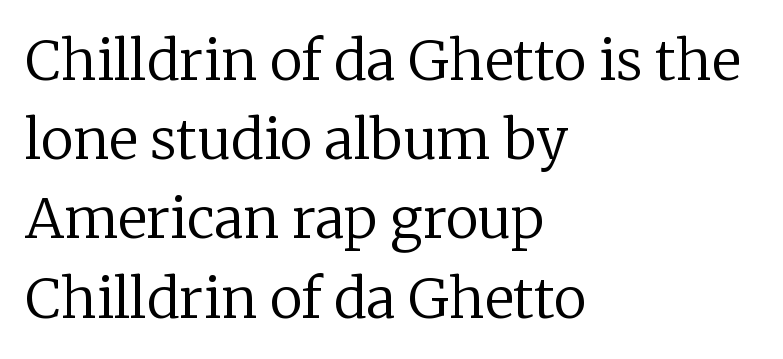
The image shows 55 px regular-weight serif type, upright; set left-aligned, normal line spacing (1.44x), normal letter spacing, not underlined; low stroke contrast and a medium x-height.
